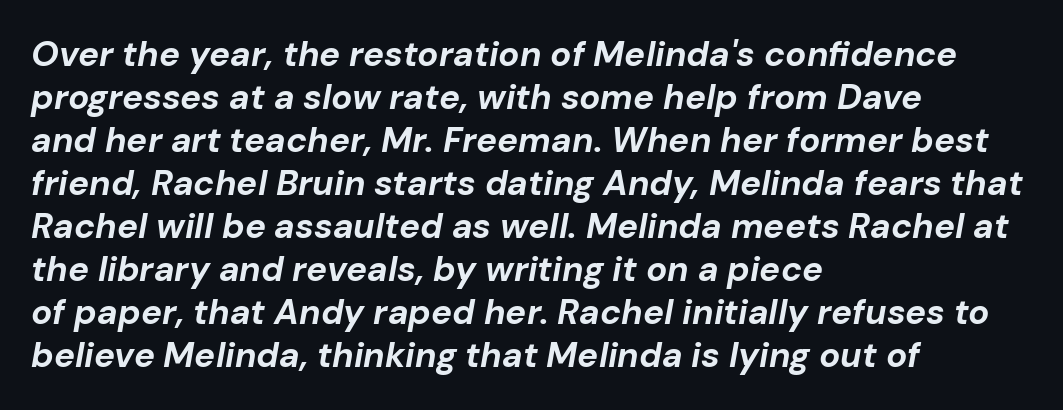
Pretty heavy lettering here — definitely bold. Look at the tracking — it's just the regular setting, nothing added. Character widths vary here, with narrow letters taking less room than wide ones. The space beneath each line is pristine and unruled.
